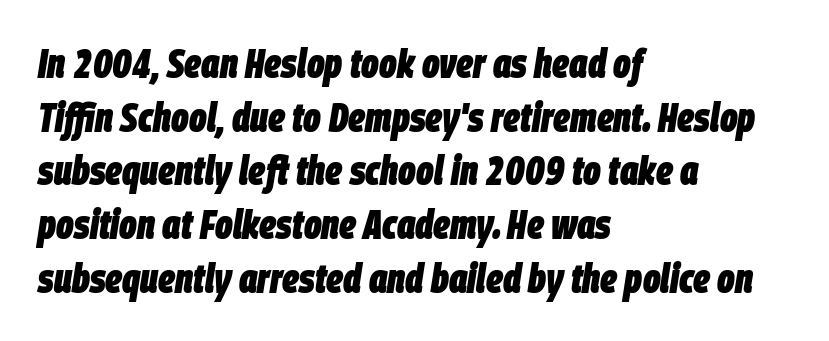
The image shows 41 px heavy, condensed type, italic (leaning right); set left-aligned, normal line spacing (1.31x), normal letter spacing, not underlined; low stroke contrast and a large x-height.
